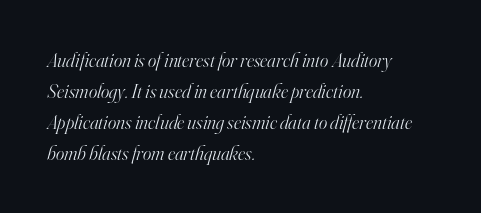
Q: Is the text bold? A: No.
Q: Is the text italic (slanted)? A: Yes, it leans right by about 16 degrees.
Q: Is the text underlined? A: No.
Q: How is the paragraph aligned? A: Left-aligned.
Q: Is the spacing between letters normal or unusually wide? A: Normal.
Q: Is the spacing between lines tight, normal or loose? A: Normal.
